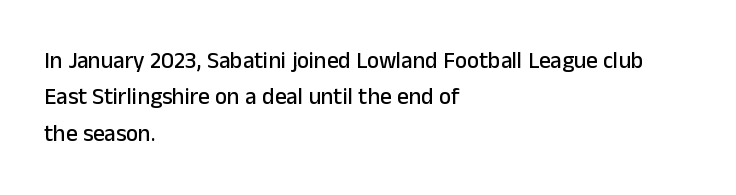
Q: Is the text italic (slanted)? A: No, it is upright.
Q: Is the text underlined? A: No.
Q: How is the paragraph aligned? A: Left-aligned.
Q: Is the spacing between letters normal or unusually wide? A: Normal.
Q: Is the spacing between lines tight, normal or loose? A: Normal.
